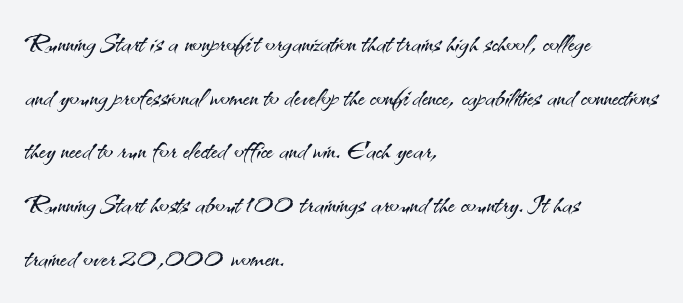
Students, observe: this is what conventionally led text looks like. Where is the straight margin? On the left. The baseline area is clear. The face used here is proportionally spaced, like ordinary book or web type. Weight: not bold — regular or lighter.
